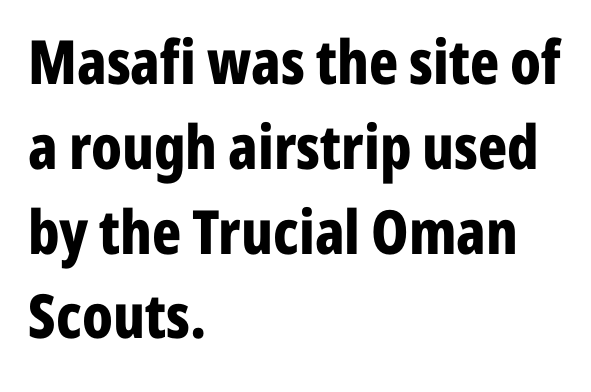
Q: Is the text bold? A: Yes.
Q: Is the text italic (slanted)? A: No, it is upright.
Q: Is the typeface a serif or a sans-serif typeface? A: Sans-serif.
Q: Is the text underlined? A: No.
Q: How is the paragraph aligned? A: Left-aligned.
Q: Is the spacing between letters normal or unusually wide? A: Normal.
Q: Is the spacing between lines tight, normal or loose? A: Normal.
Q: Width (condensed, normal, or wide)? A: Condensed.
Q: Stroke contrast? A: Low.
Q: x-height? A: Medium.
Q: Monospaced? A: No.
